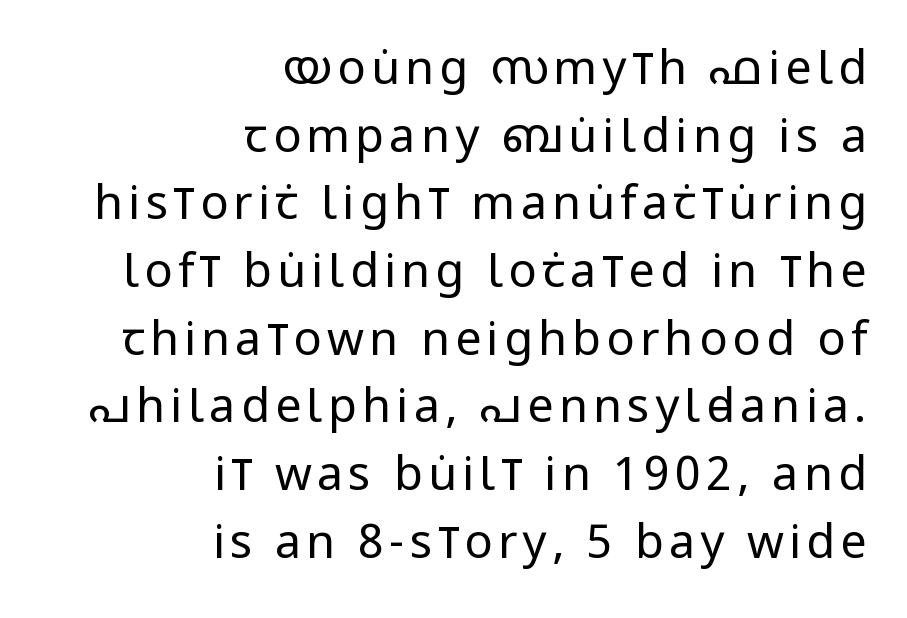
The image shows 47 px regular-weight, condensed sans-serif type, upright; set right-aligned, normal line spacing (1.44x), not underlined; low stroke contrast and a large x-height.
